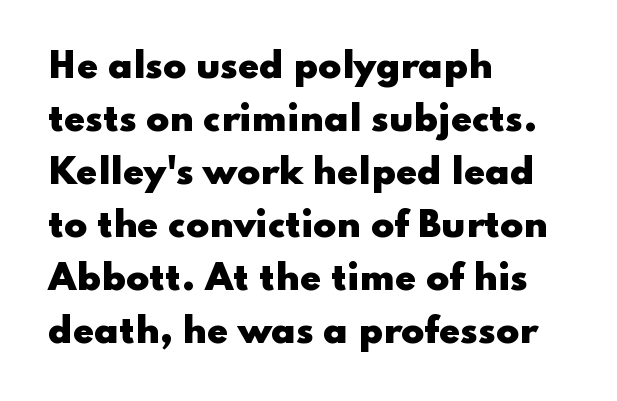
Q: Is the text bold? A: Yes.
Q: Is the text italic (slanted)? A: No, it is upright.
Q: Is the typeface a serif or a sans-serif typeface? A: Sans-serif.
Q: Is the text underlined? A: No.
Q: How is the paragraph aligned? A: Left-aligned.
Q: Is the spacing between letters normal or unusually wide? A: Normal.
Q: Is the spacing between lines tight, normal or loose? A: Normal.
Q: Width (condensed, normal, or wide)? A: Wide.
Q: Stroke contrast? A: Low.
Q: x-height? A: Small.
Q: Monospaced? A: No.
